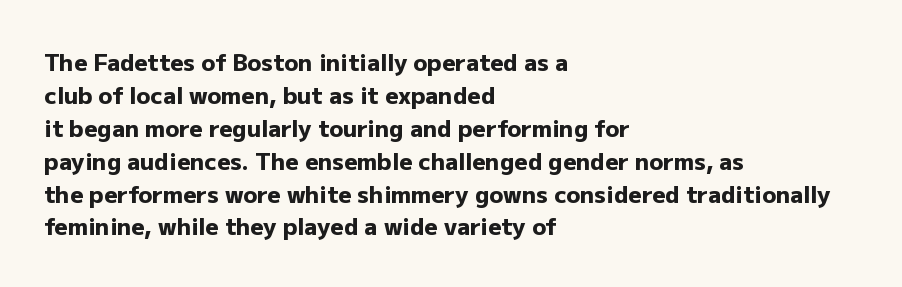
The gaps between neighbouring characters are ordinary and unremarkable. A dark, heavy texture on the line: the type is bold. Leftover space on each line is placed entirely after the last word. Reading down the column, the eye jumps a familiar distance to each next line. This is the regular roman posture of the typeface.
